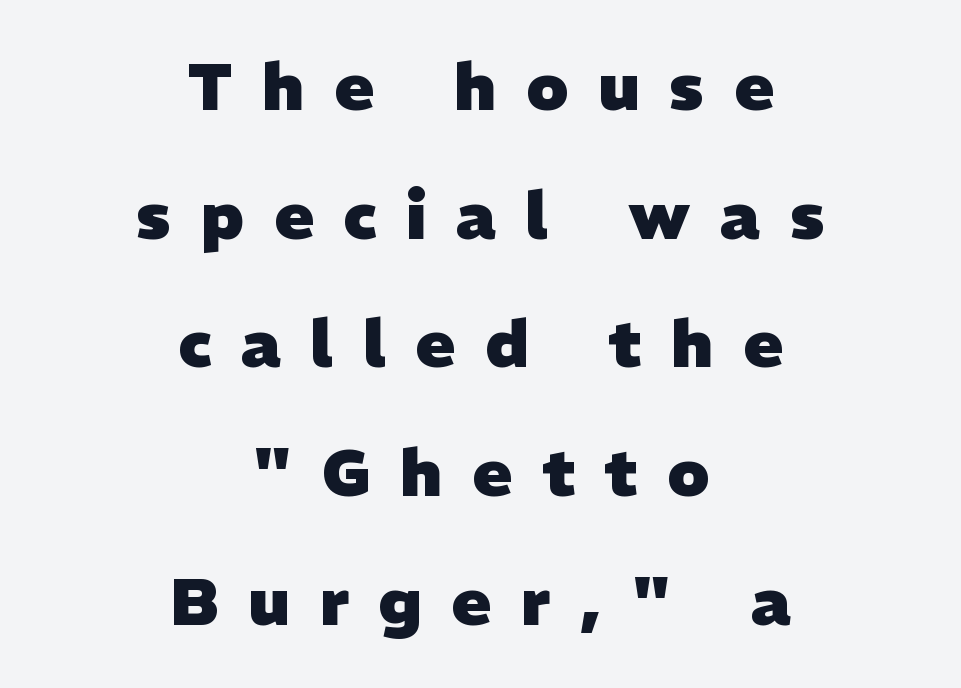
{"serif": "no", "bold": "yes", "weight": "heavy", "width": "normal", "stroke_contrast": "low", "x_height": "medium", "monospaced": "no", "underline": "no", "align": "center", "line_spacing": "loose", "line_spacing_ratio": 1.95, "letter_spacing": "wide", "letter_spacing_em": 0.45, "glyph_px": 66}
